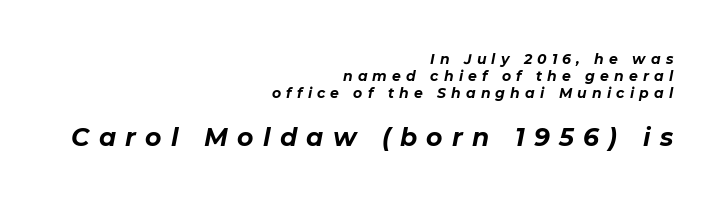
{"italic": "yes", "lean": "right", "slant_degrees": 11, "bold": "yes", "underline": "no", "align": "right", "line_spacing_ratio": 1.21, "letter_spacing": "wide", "letter_spacing_em": 0.37, "larger_block": "second", "size_ratio": 1.79, "glyph_px": 25}
